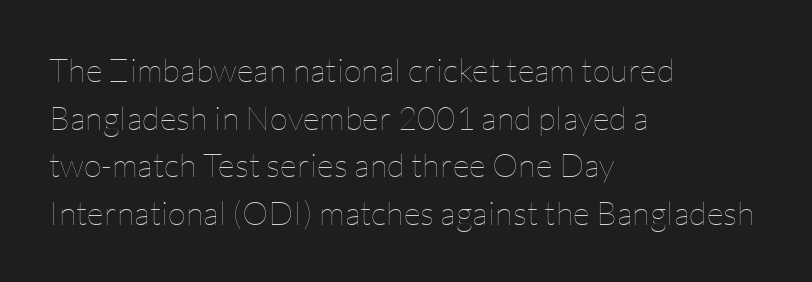
The letters advance in unequal steps, a hallmark of proportional type. Tall strokes in this sample are plumb rather than angled. No heavy texture on the line: the type isn't bold. The vertical gap from one line to the next is medium. Glyph-to-glyph distance matches everyday printed text.
